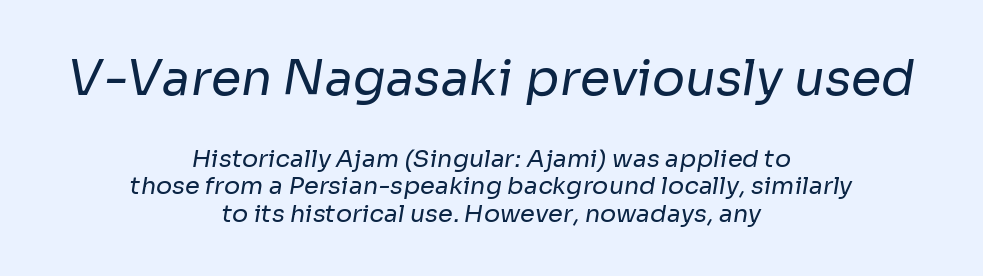
The image shows 49 px regular-weight sans-serif type; set centered, tight line spacing (1.15x), normal letter spacing, not underlined; the first (top) block is 2.04x larger; low stroke contrast and a medium x-height.
